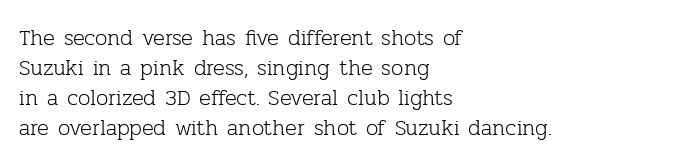
Q: Is the text bold? A: No.
Q: Is the text italic (slanted)? A: No, it is upright.
Q: Is the text underlined? A: No.
Q: How is the paragraph aligned? A: Left-aligned.
Q: Is the spacing between letters normal or unusually wide? A: Normal.
Q: Is the spacing between lines tight, normal or loose? A: Normal.
